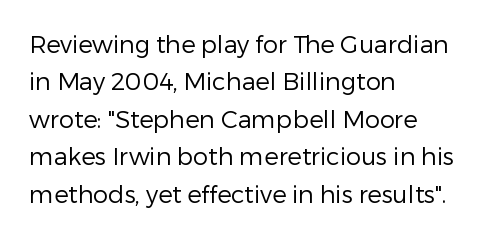
The image shows 24 px text type, upright; set left-aligned, normal line spacing (1.56x), normal letter spacing, not underlined.
